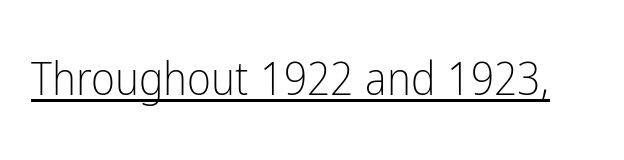
Q: Is the text bold? A: No.
Q: Is the text italic (slanted)? A: No, it is upright.
Q: Is the typeface a serif or a sans-serif typeface? A: Sans-serif.
Q: Is the text underlined? A: Yes.
Q: Is the spacing between letters normal or unusually wide? A: Normal.
Q: Width (condensed, normal, or wide)? A: Condensed.
Q: Stroke contrast? A: Low.
Q: x-height? A: Medium.
Q: Monospaced? A: No.
